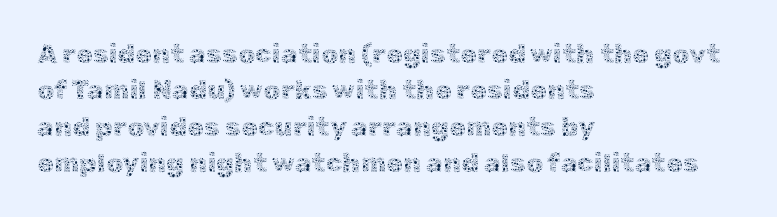
Upright lettering throughout. Reading down the column, the eye jumps a familiar distance to each next line. The typesetting does not lean heavy: it is not bold. Horizontal alignment here is leftward, the default for most running prose. The space directly below the letters is spotless. Glyph-to-glyph distance matches everyday printed text.
